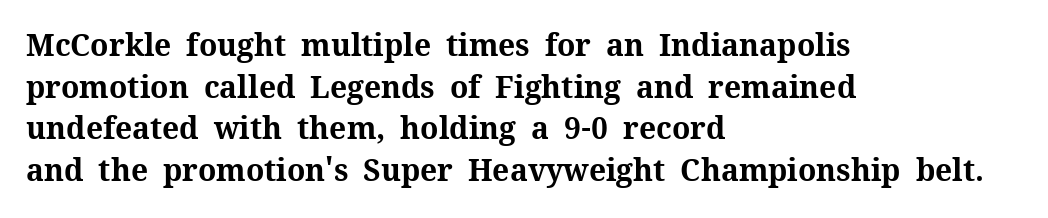
Q: Is the text bold? A: Yes.
Q: Is the text italic (slanted)? A: No, it is upright.
Q: Is the typeface a serif or a sans-serif typeface? A: Serif.
Q: Is the text underlined? A: No.
Q: How is the paragraph aligned? A: Left-aligned.
Q: Is the spacing between letters normal or unusually wide? A: Normal.
Q: Is the spacing between lines tight, normal or loose? A: Normal.
Q: Width (condensed, normal, or wide)? A: Normal.
Q: Stroke contrast? A: Medium.
Q: x-height? A: Medium.
Q: Monospaced? A: No.
